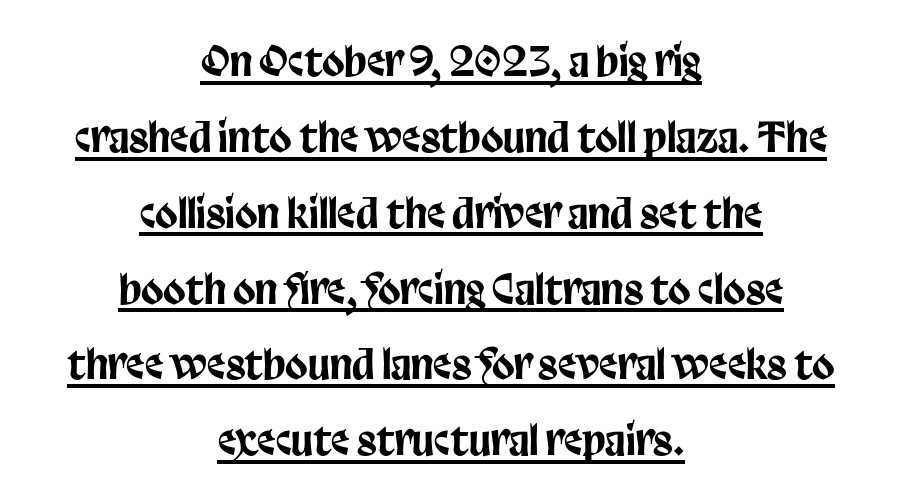
Q: Is the text italic (slanted)? A: No, it is upright.
Q: Is the typeface a serif or a sans-serif typeface? A: Sans-serif.
Q: Is the text underlined? A: Yes.
Q: How is the paragraph aligned? A: Centered.
Q: Is the spacing between letters normal or unusually wide? A: Normal.
Q: Width (condensed, normal, or wide)? A: Condensed.
Q: Stroke contrast? A: Low.
Q: x-height? A: Large.
Q: Monospaced? A: No.
